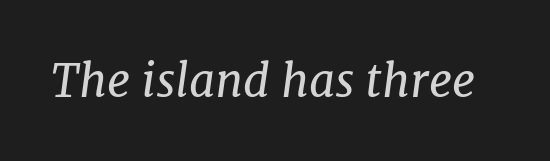
{"serif": "yes", "italic": "yes", "lean": "right", "slant_degrees": 7, "bold": "no", "weight": "regular", "width": "normal", "stroke_contrast": "low", "x_height": "medium", "monospaced": "no", "underline": "no", "letter_spacing": "normal", "letter_spacing_em": 0.0, "glyph_px": 46}
